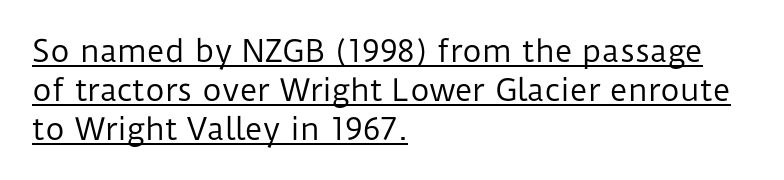
The image shows 30 px regular-weight sans-serif type, upright; set left-aligned, normal line spacing (1.3x), normal letter spacing, underlined; low stroke contrast and a medium x-height.
